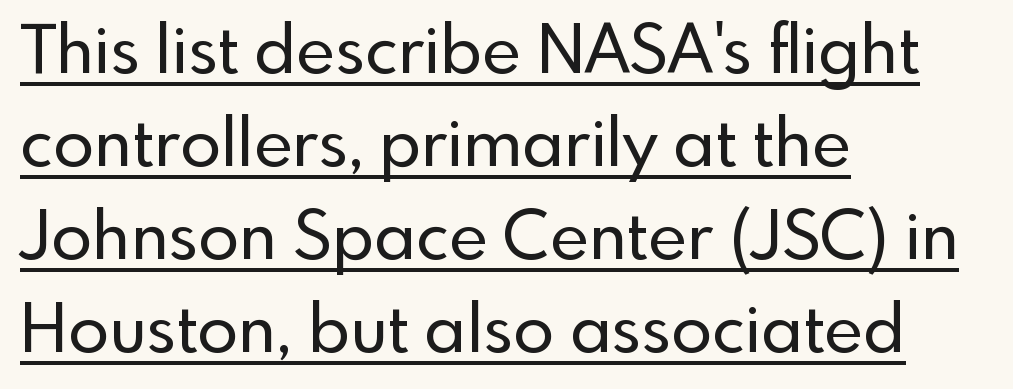
Every character sits straight up, as roman type does. Notice how descenders clear the ascenders below comfortably — that's standard leading. Look at the bottom of the vertical strokes: they stop flat, with no serifs. Caption: lettering with a line underneath.
